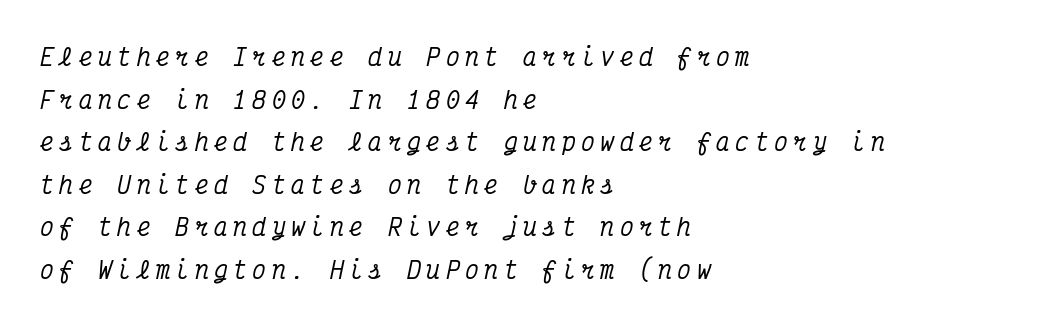
Q: Is the text italic (slanted)? A: Yes, it leans right by about 12 degrees.
Q: Is the text underlined? A: No.
Q: How is the paragraph aligned? A: Left-aligned.
Q: Is the spacing between letters normal or unusually wide? A: Unusually wide.
